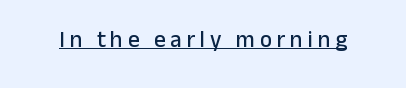
Q: Is the text italic (slanted)? A: No, it is upright.
Q: Is the text underlined? A: Yes.
Q: Is the spacing between letters normal or unusually wide? A: Unusually wide.
